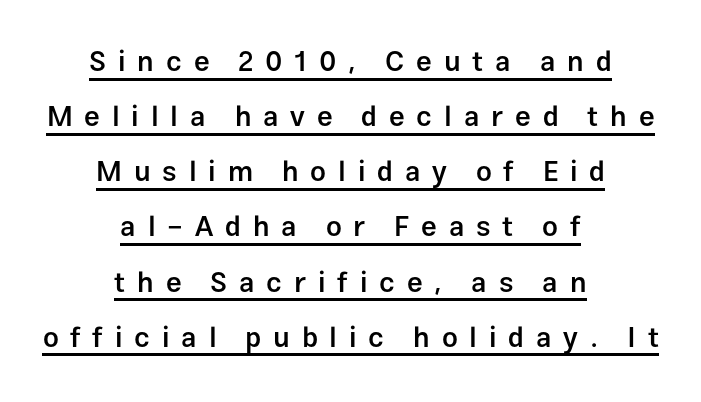
{"serif": "no", "italic": "no", "bold": "semi", "weight": "semibold", "width": "normal", "stroke_contrast": "low", "x_height": "medium", "monospaced": "no", "underline": "yes", "align": "center", "line_spacing": "loose", "line_spacing_ratio": 1.97, "letter_spacing": "wide", "letter_spacing_em": 0.42, "glyph_px": 28}
